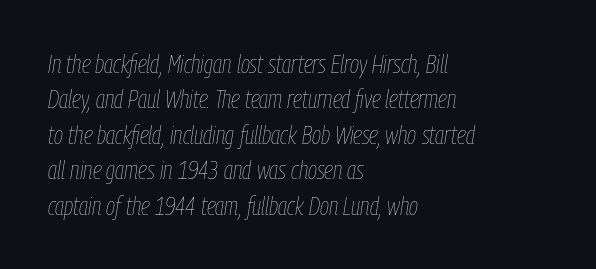
The image shows 25 px text type, italic (leaning right); set left-aligned, normal line spacing (1.42x), normal letter spacing, not underlined.
